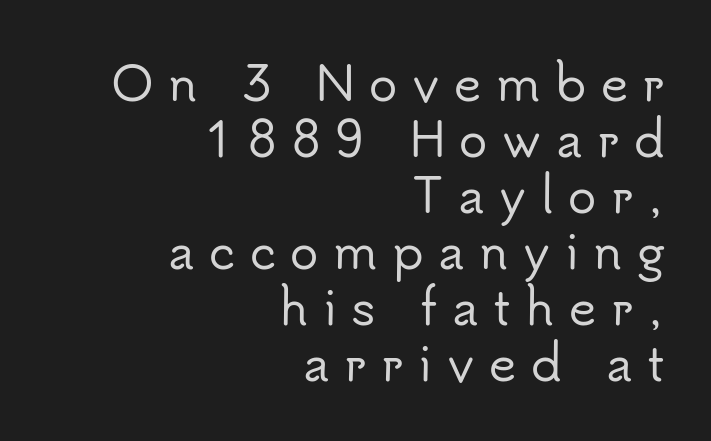
The image shows 47 px sans-serif type, upright; set right-aligned, line spacing 1.19x, unusually wide letter spacing (+0.31 em), not underlined; low stroke contrast and a small x-height.
